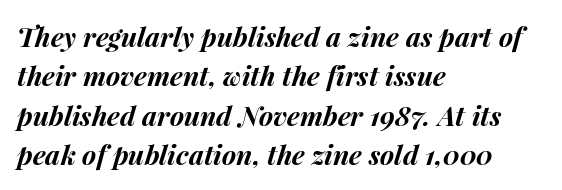
Q: Is the text bold? A: Yes.
Q: Is the text italic (slanted)? A: Yes, it leans right by about 15 degrees.
Q: Is the text underlined? A: No.
Q: How is the paragraph aligned? A: Left-aligned.
Q: Is the spacing between letters normal or unusually wide? A: Normal.
Q: Is the spacing between lines tight, normal or loose? A: Normal.
